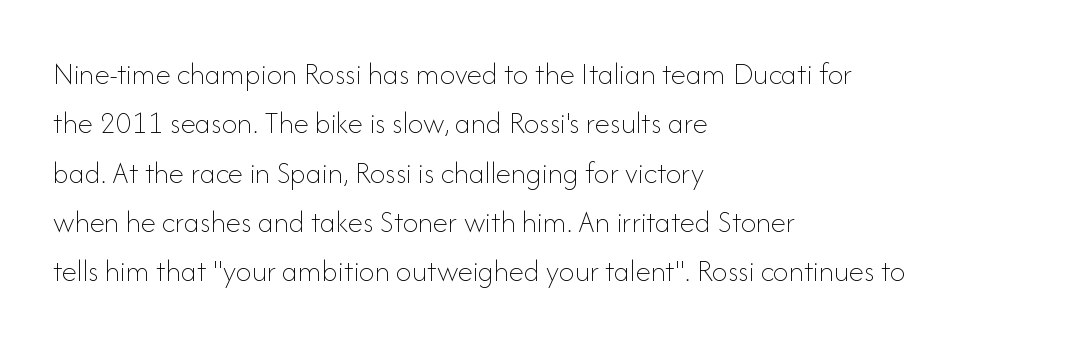
Q: Is the text bold? A: No.
Q: Is the text italic (slanted)? A: No, it is upright.
Q: Is the text underlined? A: No.
Q: How is the paragraph aligned? A: Left-aligned.
Q: Is the spacing between letters normal or unusually wide? A: Normal.
Q: Is the spacing between lines tight, normal or loose? A: Normal.
Q: Width (condensed, normal, or wide)? A: Normal.
Q: Stroke contrast? A: Low.
Q: x-height? A: Small.
Q: Monospaced? A: No.
